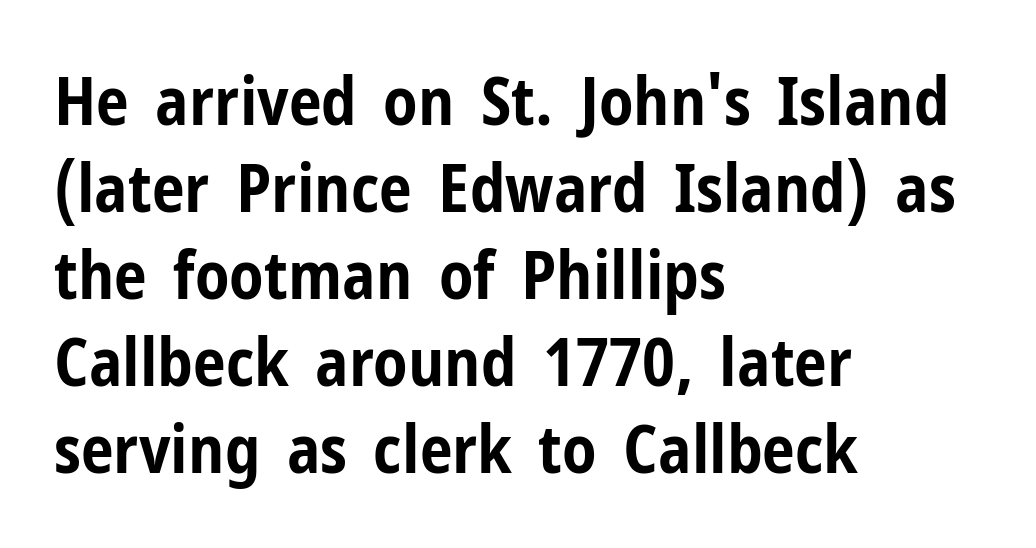
Q: Is the text bold? A: Yes.
Q: Is the text italic (slanted)? A: No, it is upright.
Q: Is the typeface a serif or a sans-serif typeface? A: Sans-serif.
Q: Is the text underlined? A: No.
Q: How is the paragraph aligned? A: Left-aligned.
Q: Is the spacing between letters normal or unusually wide? A: Normal.
Q: Is the spacing between lines tight, normal or loose? A: Normal.
Q: Width (condensed, normal, or wide)? A: Condensed.
Q: Stroke contrast? A: Low.
Q: x-height? A: Medium.
Q: Monospaced? A: No.
